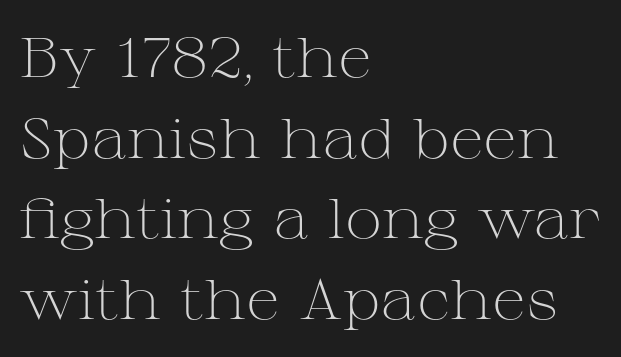
The image shows 56 px light, wide serif type, upright; set left-aligned, normal line spacing (1.44x), normal letter spacing, not underlined; medium stroke contrast and a medium x-height.
